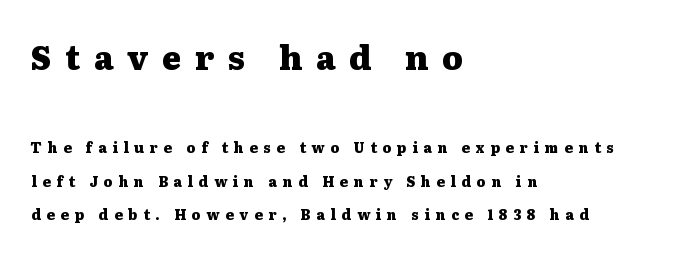
{"serif": "yes", "italic": "no", "bold": "yes", "weight": "heavy", "width": "wide", "stroke_contrast": "medium", "x_height": "medium", "monospaced": "no", "underline": "no", "align": "left", "line_spacing": "loose", "line_spacing_ratio": 2.39, "letter_spacing": "wide", "letter_spacing_em": 0.41, "larger_block": "first", "size_ratio": 2.36, "glyph_px": 33}
